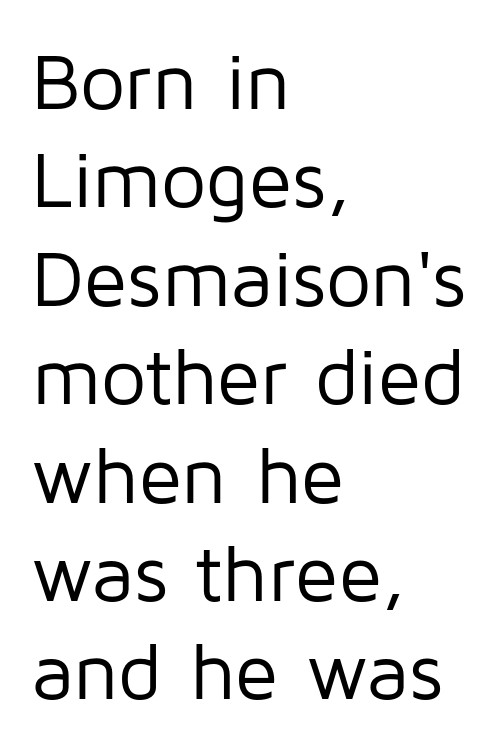
If you drew a line through each stem, it would be perfectly vertical. Summary of weight: not heavy and not bold. Note: no serifs on the glyphs. Decoration check: the copy has no underline.
